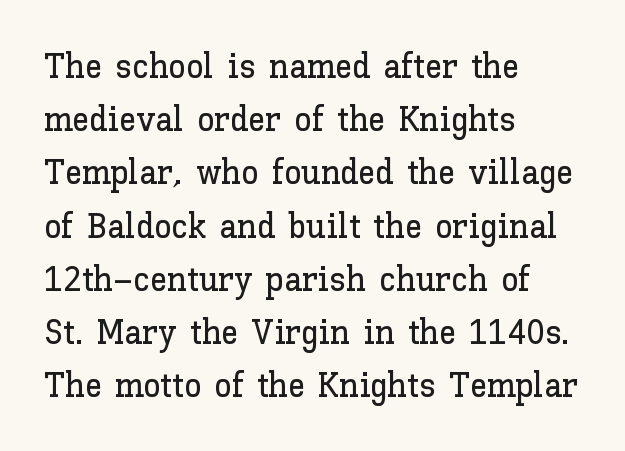
Q: Is the text italic (slanted)? A: No, it is upright.
Q: Is the text underlined? A: No.
Q: How is the paragraph aligned? A: Left-aligned.
Q: Is the spacing between letters normal or unusually wide? A: Normal.
Q: Is the spacing between lines tight, normal or loose? A: Normal.
Q: Width (condensed, normal, or wide)? A: Normal.
Q: Stroke contrast? A: Low.
Q: x-height? A: Medium.
Q: Monospaced? A: No.
